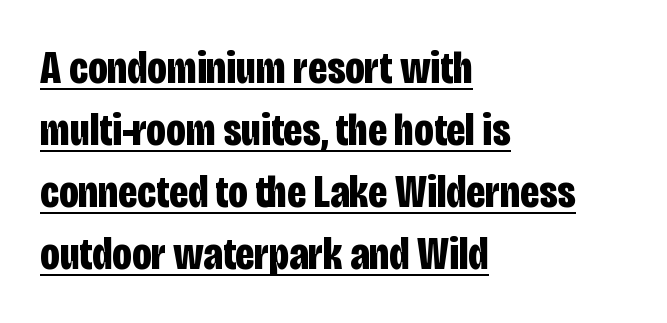
The rendering anchors every line to the left-hand side. Letter spacing: default. You can tell it's not italic because the verticals are truly vertical. Is there much room between lines? A standard amount, neither cramped nor airy.
